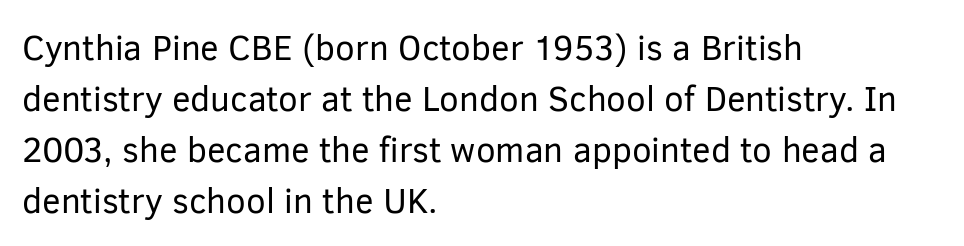
The image shows 35 px regular-weight sans-serif type, upright; set left-aligned, normal line spacing (1.46x), normal letter spacing, not underlined; low stroke contrast and a medium x-height.
